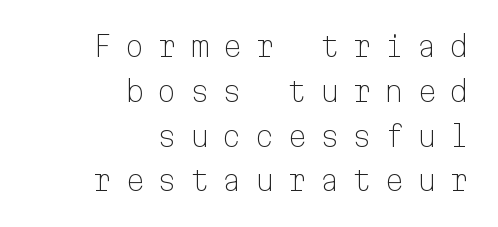
In terms of leading, this rendering sits right in the middle. The letters are spread apart with noticeably loose tracking. This rendering employs a face without finishing strokes, i.e., a sans-serif. The font is comparable to plain body text, perhaps lighter. Italic: no, the glyphs are upright roman. Think of a typewriter: that constant character pitch is what you see here.
